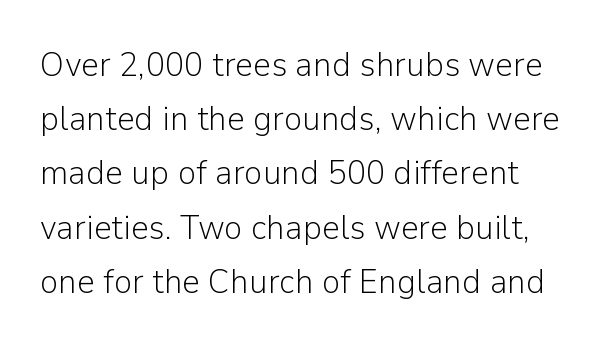
The face used here is rendered with its standard letterfit. The rows are spaced the way most documents space them. A typesetter would call this proportional, since set widths differ per character. Lines of text with bare space underneath. A quiet, ordinary-to-light weight characterises the typeface.
